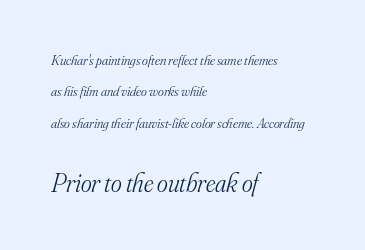
The font sits on the lighter half of the weight spectrum, regular included. Layout note: lines flush left. Larger block? The one below; the one above is distinctly smaller. The designer dialed line spacing up above the default. Tracking value appears to be zero — textbook default spacing.
